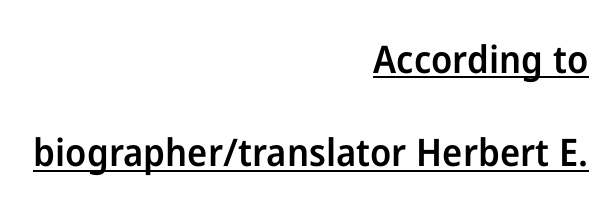
Q: Is the text bold? A: Semi-bold.
Q: Is the text italic (slanted)? A: No, it is upright.
Q: Is the typeface a serif or a sans-serif typeface? A: Sans-serif.
Q: Is the text underlined? A: Yes.
Q: How is the paragraph aligned? A: Right-aligned.
Q: Is the spacing between letters normal or unusually wide? A: Normal.
Q: Is the spacing between lines tight, normal or loose? A: Loose.
Q: Width (condensed, normal, or wide)? A: Normal.
Q: Stroke contrast? A: Low.
Q: x-height? A: Medium.
Q: Monospaced? A: No.
